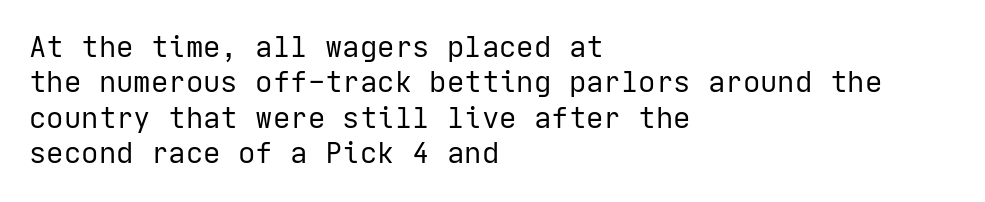
{"serif": "no", "italic": "no", "bold": "no", "weight": "regular", "width": "normal", "stroke_contrast": "low", "x_height": "medium", "underline": "no", "align": "left", "line_spacing_ratio": 1.22, "letter_spacing": "normal", "letter_spacing_em": 0.0, "glyph_px": 29}
